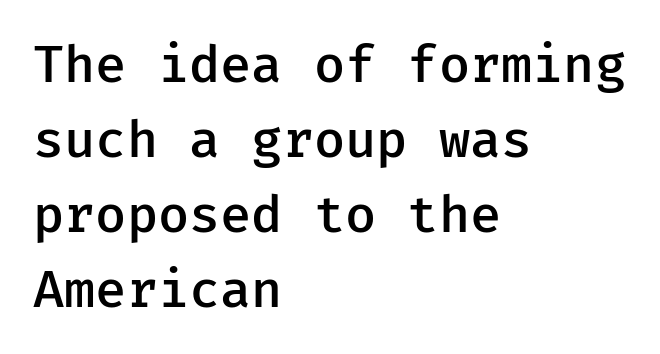
{"serif": "no", "italic": "no", "bold": "semi", "weight": "semibold", "width": "normal", "stroke_contrast": "low", "x_height": "medium", "underline": "no", "align": "left", "line_spacing": "normal", "line_spacing_ratio": 1.44, "letter_spacing": "normal", "letter_spacing_em": 0.0, "glyph_px": 52}
